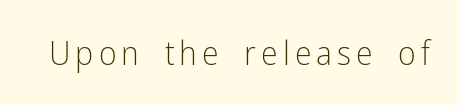
Rendered with straight, roman letterforms. The space beneath each line is pristine and unruled. Do the characters align in a grid? No, the font is proportional. No letter is thick-stroked: the sample isn't bold. The face used here is a sans, in the tradition of grotesques and geometrics.
